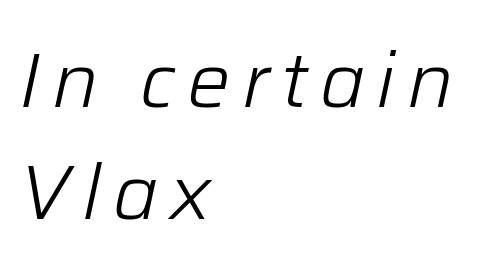
The image shows 77 px light type, italic (leaning right); set left-aligned, normal line spacing (1.45x), not underlined; low stroke contrast and a medium x-height.
